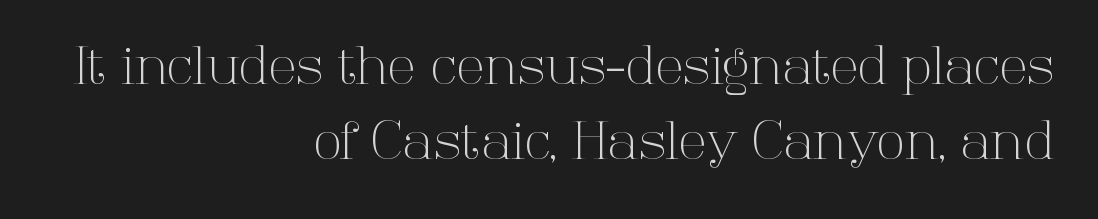
{"serif": "yes", "italic": "no", "bold": "no", "weight": "light", "width": "normal", "stroke_contrast": "high", "x_height": "medium", "monospaced": "no", "underline": "no", "align": "right", "line_spacing": "normal", "line_spacing_ratio": 1.45, "letter_spacing": "normal", "letter_spacing_em": 0.0, "glyph_px": 52}
